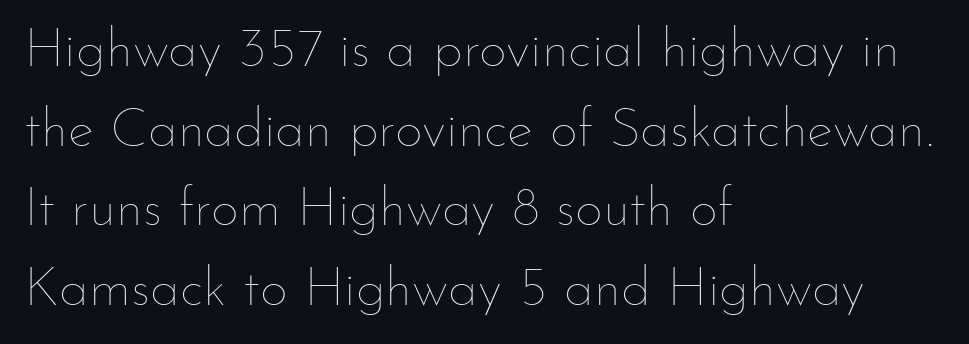
Observe the ordinary spacing: letters are neighbours, not strangers. A typesetter would mark this as roman, not italic. Leading: standard. Line beginnings align vertically; line endings do not. These lines are rendered in a variable-pitch font. The baseline area is clear.
